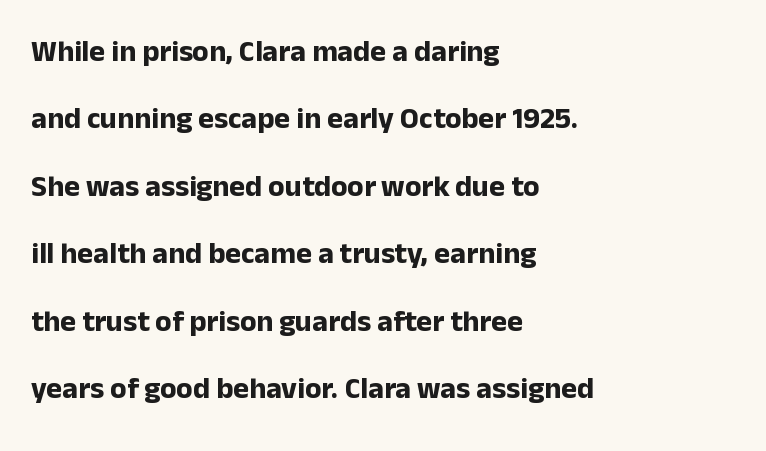
Q: Is the text bold? A: Yes.
Q: Is the text italic (slanted)? A: No, it is upright.
Q: Is the typeface a serif or a sans-serif typeface? A: Sans-serif.
Q: Is the text underlined? A: No.
Q: How is the paragraph aligned? A: Left-aligned.
Q: Is the spacing between letters normal or unusually wide? A: Normal.
Q: Is the spacing between lines tight, normal or loose? A: Loose.
Q: Width (condensed, normal, or wide)? A: Normal.
Q: Stroke contrast? A: Low.
Q: x-height? A: Medium.
Q: Monospaced? A: No.
